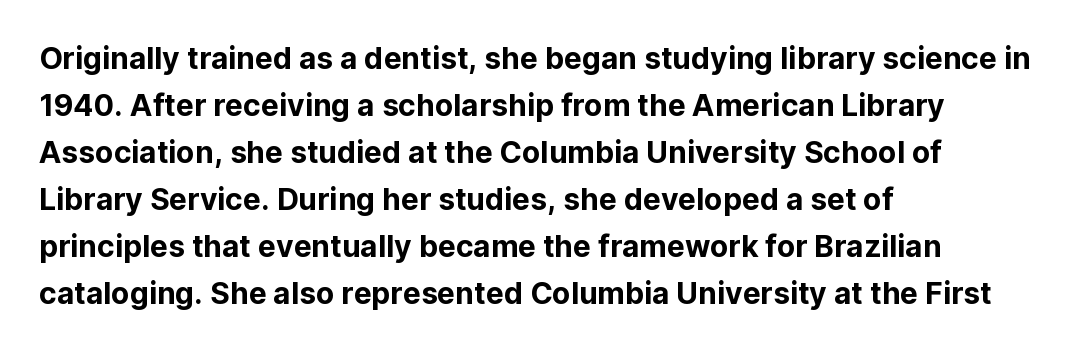
Vertical strokes here are truly vertical. The letters carry no serifs — their stems end cleanly without finishing strokes. Note the varied advance widths — an 'i' is clearly narrower than an 'm'. Is there much room between lines? A standard amount, neither cramped nor airy. The passage shown is not underscored anywhere.
